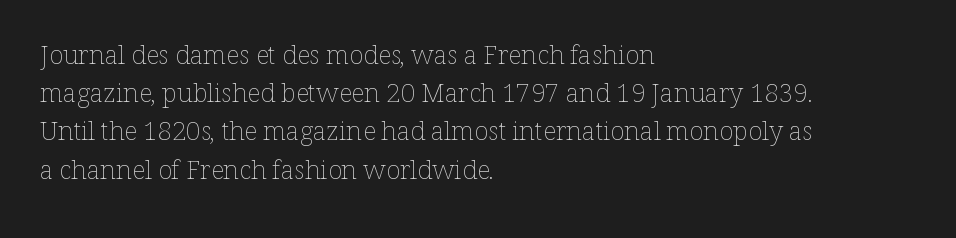
The vertical gap from one line to the next is medium. Quick note: underline off. The characters are drawn with everyday or finer stroke widths. A typesetter would mark this as roman, not italic. Caption: multi-line text, flush left, ragged right.
